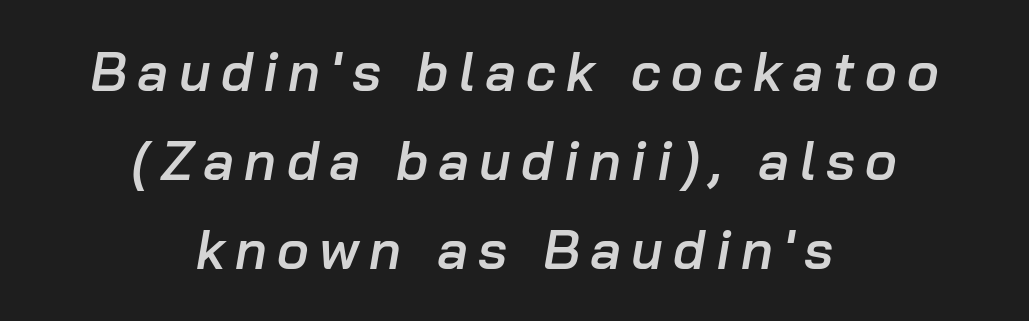
{"italic": "yes", "lean": "right", "slant_degrees": 10, "bold": "semi", "weight": "semibold", "width": "normal", "stroke_contrast": "low", "x_height": "medium", "monospaced": "no", "underline": "no", "align": "center", "line_spacing": "normal", "line_spacing_ratio": 1.65, "glyph_px": 54}
